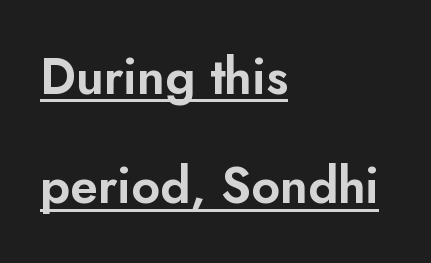
The image shows 50 px sans-serif type, upright; set left-aligned, loose line spacing (2.19x), normal letter spacing, underlined; low stroke contrast and a small x-height.
